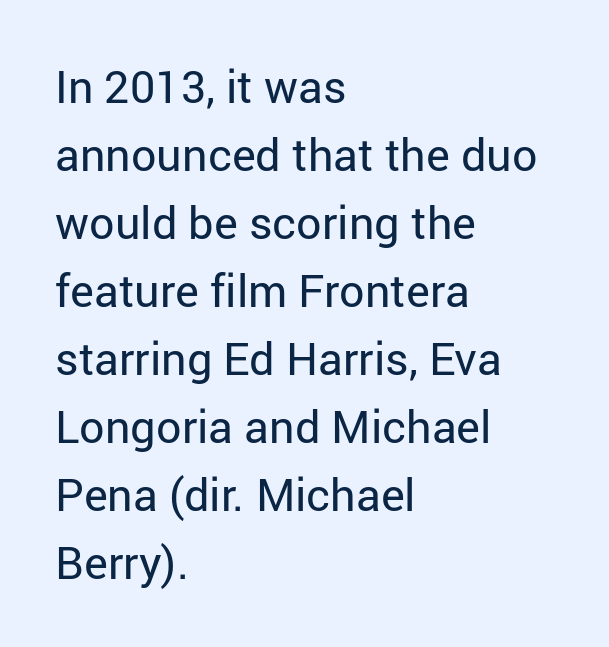
Q: Is the text bold? A: No.
Q: Is the text italic (slanted)? A: No, it is upright.
Q: Is the typeface a serif or a sans-serif typeface? A: Sans-serif.
Q: Is the text underlined? A: No.
Q: How is the paragraph aligned? A: Left-aligned.
Q: Is the spacing between letters normal or unusually wide? A: Normal.
Q: Is the spacing between lines tight, normal or loose? A: Normal.
Q: Width (condensed, normal, or wide)? A: Normal.
Q: Stroke contrast? A: Low.
Q: x-height? A: Medium.
Q: Monospaced? A: No.
